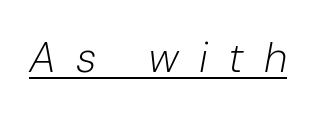
The image shows 43 px light type, italic (leaning right); set unusually wide letter spacing (+0.47 em), underlined; low stroke contrast and a medium x-height.
